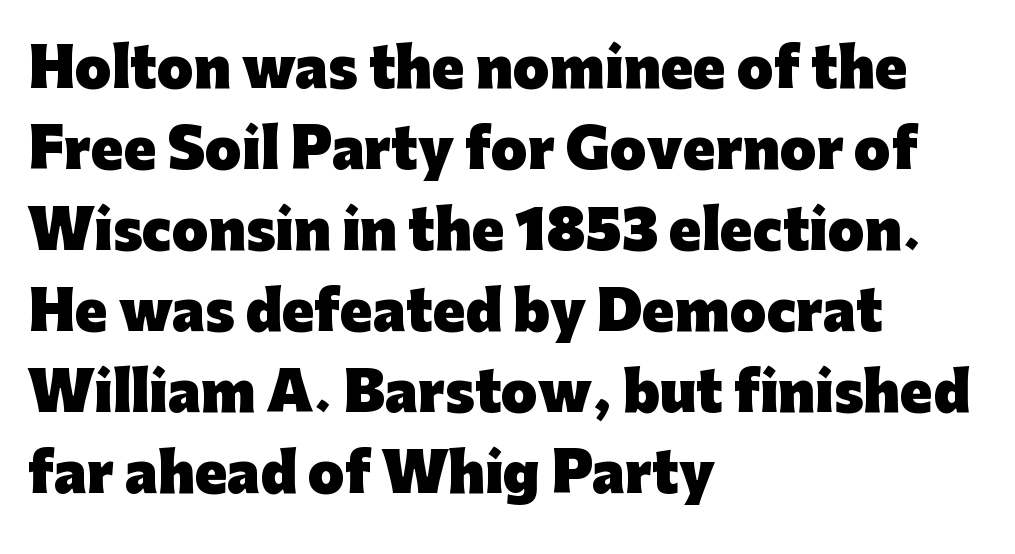
The image shows 53 px heavy sans-serif type, upright; set left-aligned, normal line spacing (1.53x), normal letter spacing, not underlined; low stroke contrast and a medium x-height.
